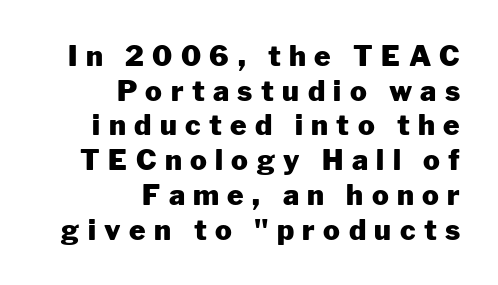
The image shows 28 px heavy sans-serif type, upright; set right-aligned, line spacing 1.24x, unusually wide letter spacing (+0.3 em), not underlined; low stroke contrast and a medium x-height.
